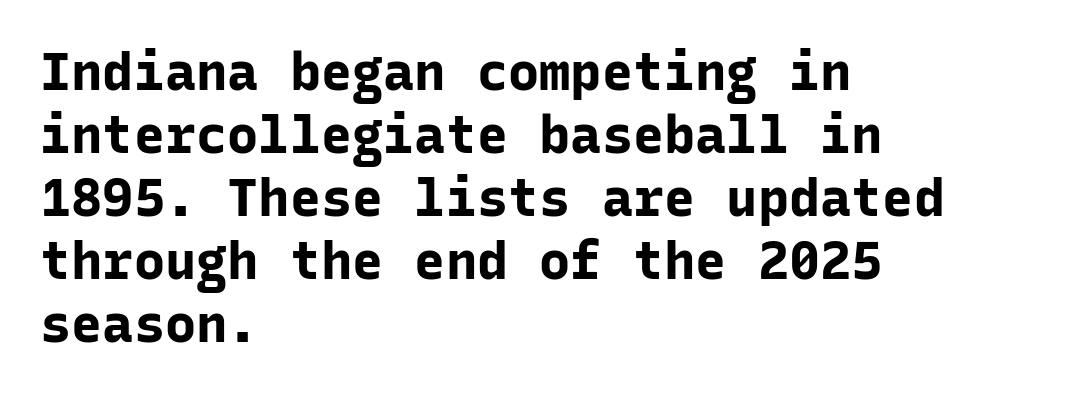
Q: Is the text bold? A: Yes.
Q: Is the text italic (slanted)? A: No, it is upright.
Q: Is the typeface a serif or a sans-serif typeface? A: Sans-serif.
Q: Is the text underlined? A: No.
Q: How is the paragraph aligned? A: Left-aligned.
Q: Is the spacing between letters normal or unusually wide? A: Normal.
Q: Width (condensed, normal, or wide)? A: Normal.
Q: Stroke contrast? A: Low.
Q: x-height? A: Medium.
Q: Monospaced? A: Yes.
